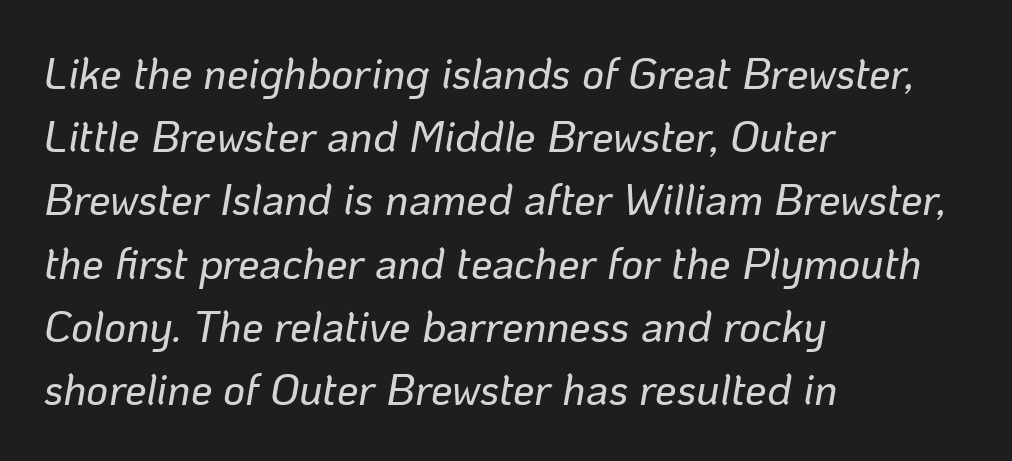
{"italic": "yes", "lean": "right", "slant_degrees": 10, "width": "normal", "stroke_contrast": "low", "x_height": "medium", "monospaced": "no", "underline": "no", "align": "left", "line_spacing": "normal", "line_spacing_ratio": 1.47, "letter_spacing": "normal", "letter_spacing_em": 0.0, "glyph_px": 43}
